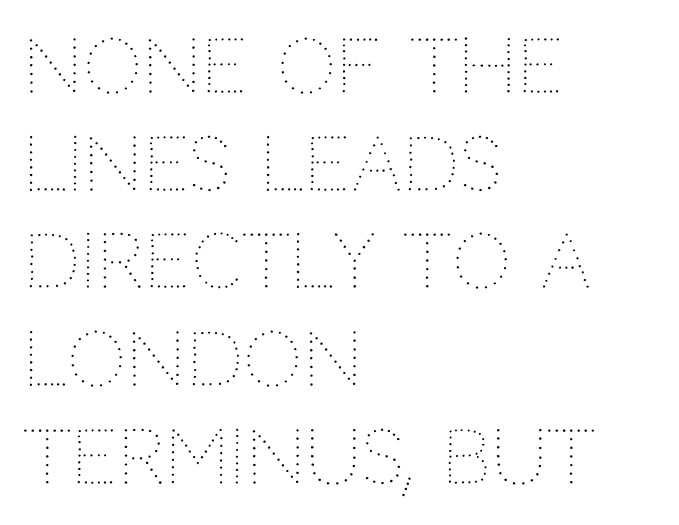
The image shows 74 px thin type, upright; set left-aligned, normal line spacing (1.32x), normal letter spacing, not underlined; medium stroke contrast and a large x-height.
